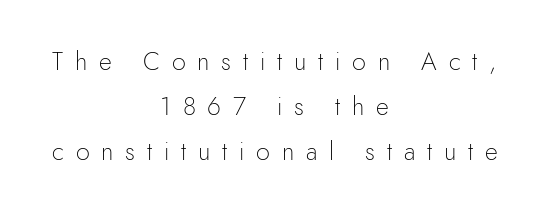
{"italic": "no", "bold": "no", "underline": "no", "align": "center", "line_spacing_ratio": 1.81, "letter_spacing": "wide", "letter_spacing_em": 0.47, "glyph_px": 25}
